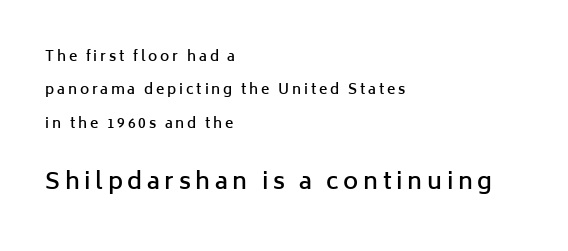
Q: Is the text bold? A: Semi-bold.
Q: Is the text italic (slanted)? A: No, it is upright.
Q: Is the text underlined? A: No.
Q: How is the paragraph aligned? A: Left-aligned.
Q: Is the spacing between letters normal or unusually wide? A: Unusually wide.
Q: Is the spacing between lines tight, normal or loose? A: Loose.
Q: Which block of text is set in a larger size, the first (top) or the second (bottom)? A: The second (bottom) one.
